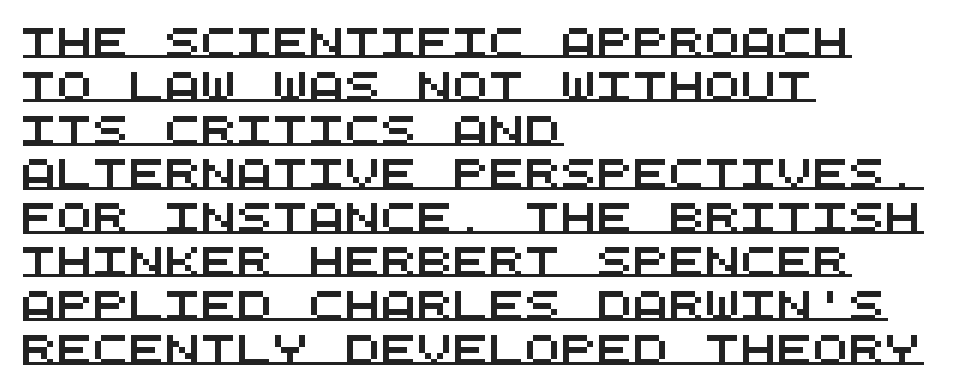
The image shows 30 px wide sans-serif type, monospaced; set left-aligned, normal line spacing (1.46x), normal letter spacing, underlined; medium stroke contrast and a large x-height.
